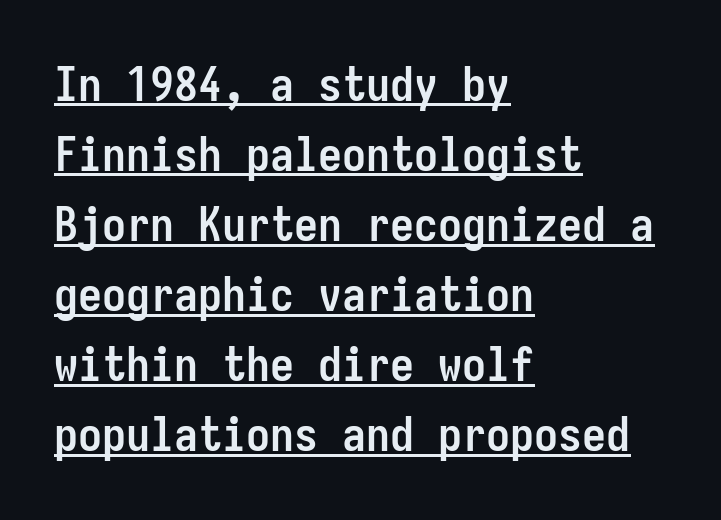
A rule runs beneath these lines of type. Posture: vertical. Spacing verdict: monospaced, one width for all characters. Horizontally, the lines are justified to the leading edge only. Font category for this specimen: sans-serif.
